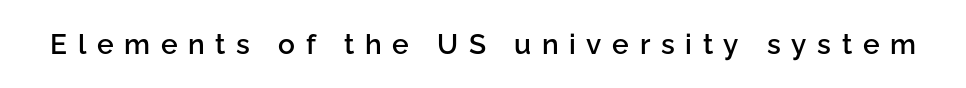
The image shows 28 px semibold sans-serif type, upright; set unusually wide letter spacing (+0.38 em), not underlined; low stroke contrast and a medium x-height.
